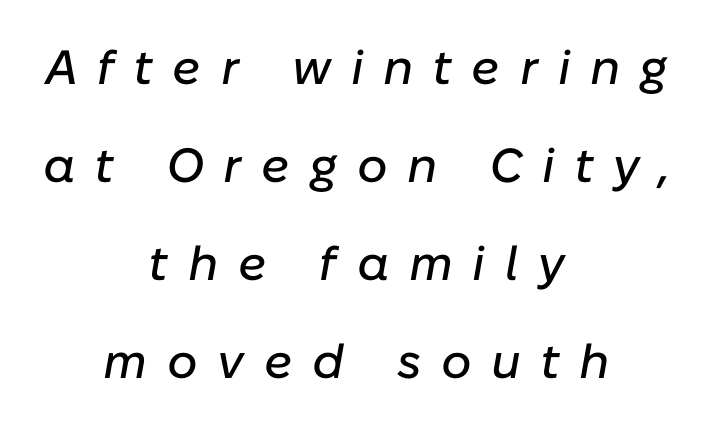
The image shows 48 px text type, italic (leaning right); set centered, loose line spacing (2.04x), unusually wide letter spacing (+0.41 em), not underlined; low stroke contrast and a medium x-height.
